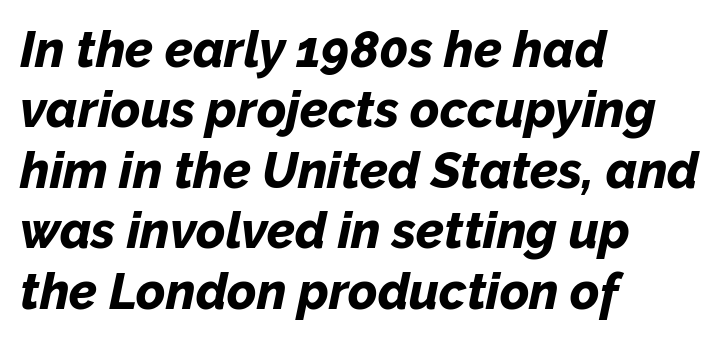
The image shows 50 px bold type, italic (leaning right); set left-aligned, line spacing 1.21x, normal letter spacing, not underlined; low stroke contrast and a medium x-height.
